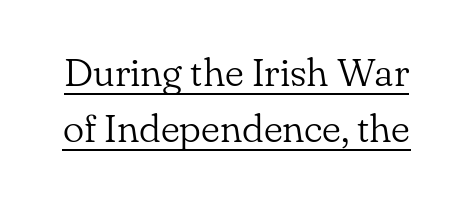
Q: Is the text bold? A: No.
Q: Is the text italic (slanted)? A: No, it is upright.
Q: Is the typeface a serif or a sans-serif typeface? A: Serif.
Q: Is the text underlined? A: Yes.
Q: Is the spacing between letters normal or unusually wide? A: Normal.
Q: Is the spacing between lines tight, normal or loose? A: Normal.
Q: Width (condensed, normal, or wide)? A: Normal.
Q: Stroke contrast? A: Low.
Q: x-height? A: Small.
Q: Monospaced? A: No.
